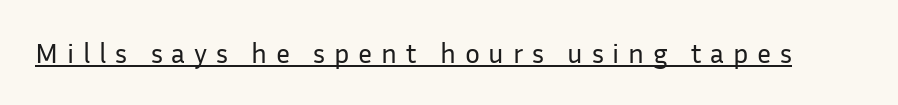
The image shows 28 px regular-weight sans-serif type, upright; set unusually wide letter spacing (+0.31 em), underlined; low stroke contrast and a medium x-height.
